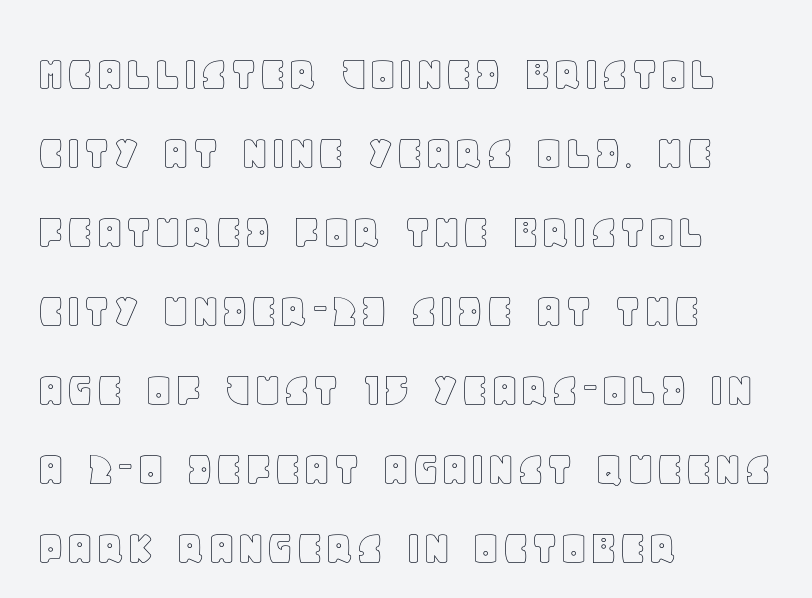
The area under the type is left untouched. Spacing verdict: proportional, widths tailored to each character. This is the regular roman posture of the typeface. The lines are quadded left.
